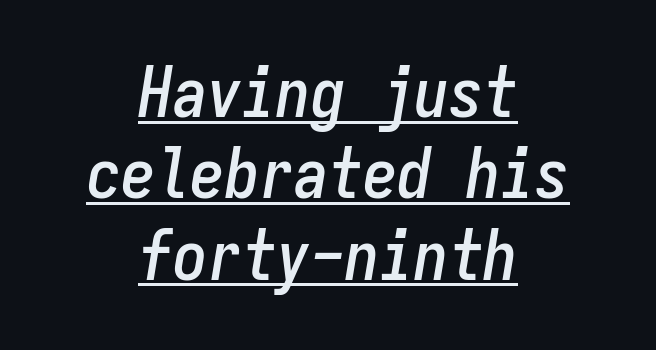
The image shows 69 px condensed type, italic (leaning right), monospaced; set centered, line spacing 1.18x, normal letter spacing, underlined; low stroke contrast and a medium x-height.
